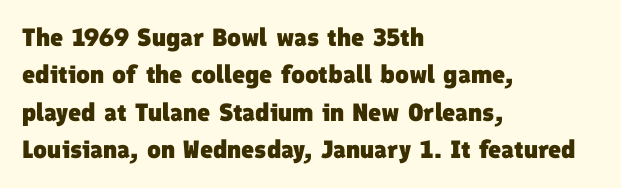
The image shows 25 px bold type; set left-aligned, normal line spacing (1.5x), normal letter spacing, not underlined.
